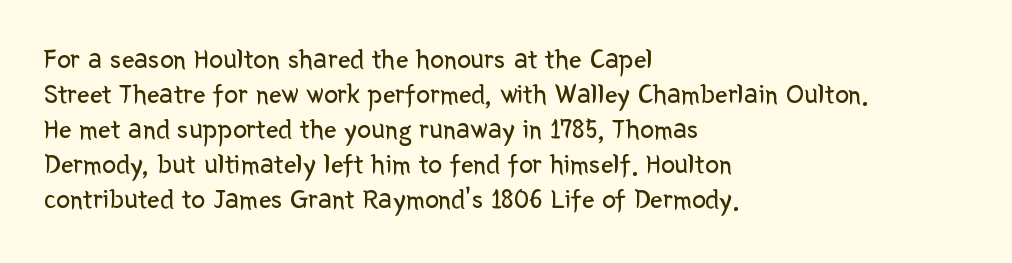
{"serif": "no", "italic": "no", "bold": "no", "weight": "regular", "width": "normal", "stroke_contrast": "low", "x_height": "medium", "monospaced": "no", "underline": "no", "align": "left", "line_spacing": "normal", "line_spacing_ratio": 1.25, "letter_spacing": "normal", "letter_spacing_em": 0.0, "glyph_px": 28}
